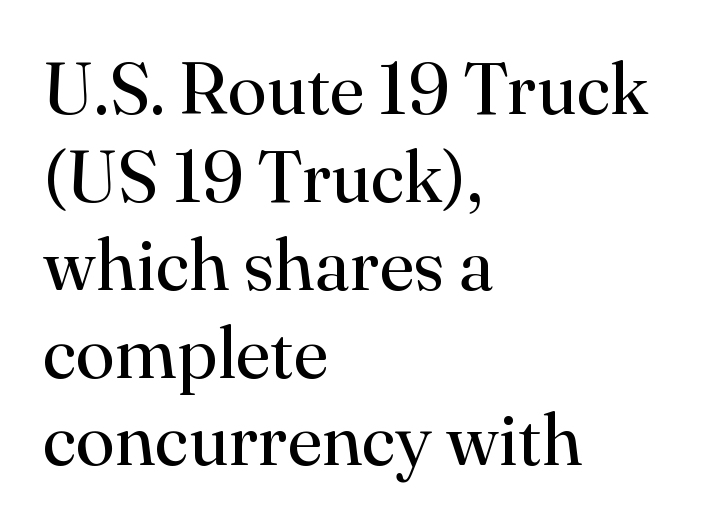
On a weight scale, this lands at 450 or below. Looks like regular typesetting: each glyph gets only the width it needs. The foot of each line stays bare and open. Caption: multi-line text, flush left, ragged right. Each letter's strokes conclude with small projecting serifs. This sample uses an upright cut, with every glyph sitting square on the baseline.
